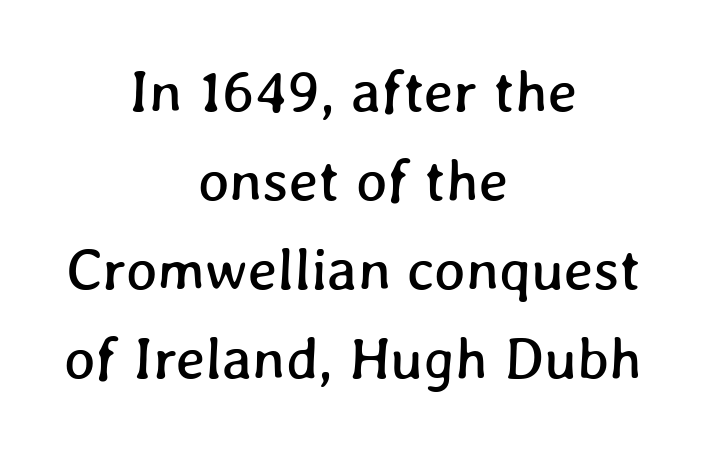
The image shows 59 px text type; set centered, normal line spacing (1.51x), normal letter spacing, not underlined; low stroke contrast and a medium x-height.
